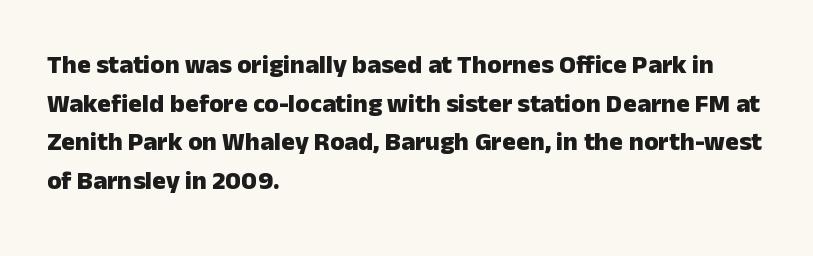
{"italic": "no", "bold": "yes", "underline": "no", "align": "left", "line_spacing": "normal", "line_spacing_ratio": 1.49, "letter_spacing": "normal", "letter_spacing_em": 0.0, "glyph_px": 26}
